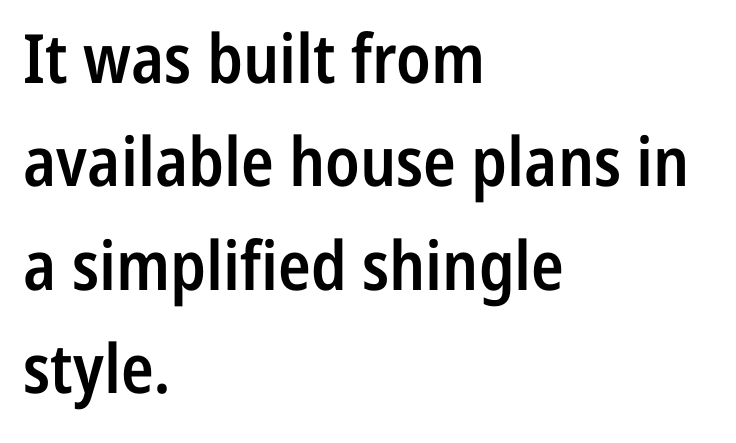
Q: Is the text bold? A: Semi-bold.
Q: Is the text italic (slanted)? A: No, it is upright.
Q: Is the typeface a serif or a sans-serif typeface? A: Sans-serif.
Q: Is the text underlined? A: No.
Q: How is the paragraph aligned? A: Left-aligned.
Q: Is the spacing between letters normal or unusually wide? A: Normal.
Q: Is the spacing between lines tight, normal or loose? A: Normal.
Q: Width (condensed, normal, or wide)? A: Condensed.
Q: Stroke contrast? A: Low.
Q: x-height? A: Medium.
Q: Monospaced? A: No.
